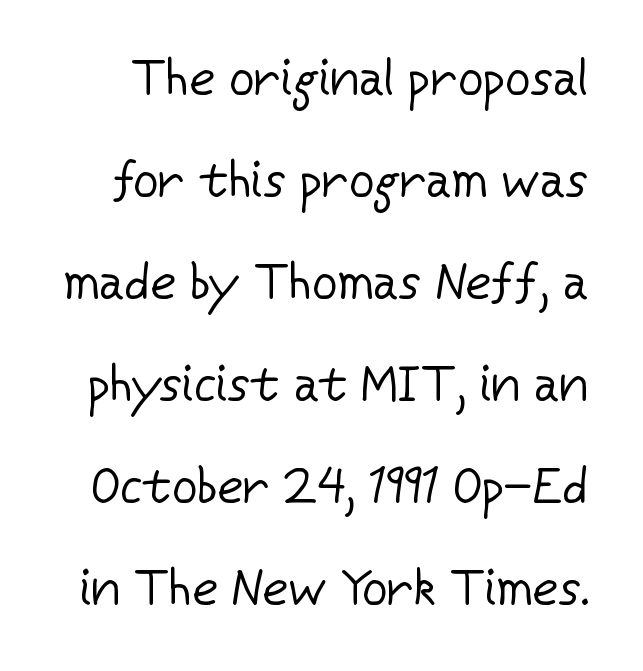
Q: Is the text bold? A: No.
Q: Is the text italic (slanted)? A: No, it is upright.
Q: Is the typeface a serif or a sans-serif typeface? A: Sans-serif.
Q: Is the text underlined? A: No.
Q: Is the spacing between letters normal or unusually wide? A: Normal.
Q: Is the spacing between lines tight, normal or loose? A: Loose.
Q: Width (condensed, normal, or wide)? A: Normal.
Q: Stroke contrast? A: Low.
Q: x-height? A: Medium.
Q: Monospaced? A: No.
